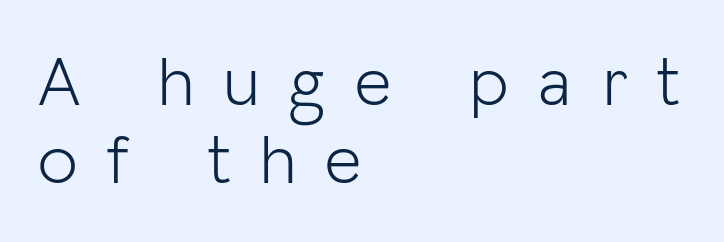
{"serif": "no", "italic": "no", "bold": "no", "weight": "light", "width": "normal", "stroke_contrast": "low", "x_height": "medium", "monospaced": "no", "underline": "no", "align": "left", "line_spacing": "tight", "line_spacing_ratio": 1.1, "letter_spacing": "wide", "letter_spacing_em": 0.42, "glyph_px": 71}
